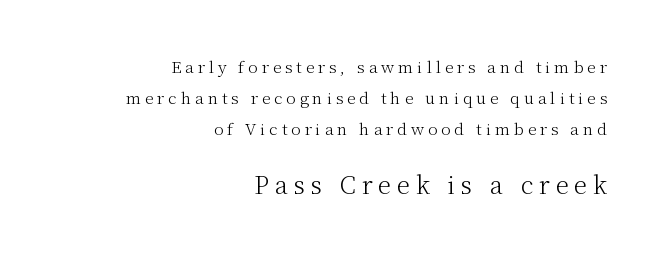
Beneath every word, the page is bare. The typesetting does not lean heavy: it is not bold. The passage shown begins with its smaller block and ends with its larger one. Someone cranked the tracking dial way up on this one.
